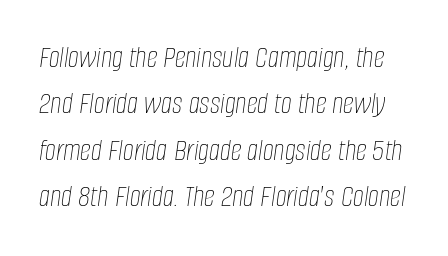
Emphasis-style slanted type is in use. Standard letterfit; no display-style spreading of the glyphs. A typesetter would call this proportional, since set widths differ per character. Descender tails drop into unmarked territory. Unbolded letterforms with no extra heft. Honestly, the row spacing looks completely unremarkable.
